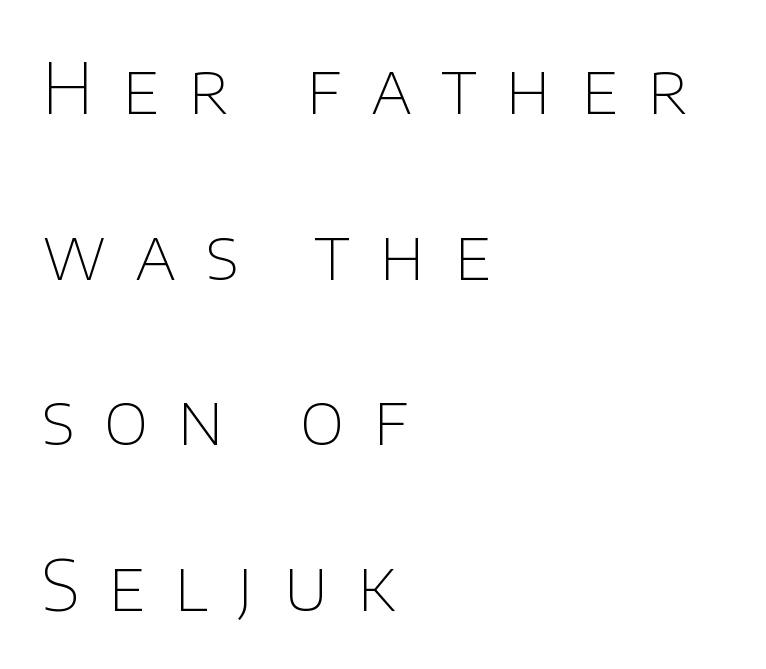
The image shows 69 px thin sans-serif type, upright; set left-aligned, loose line spacing (2.4x), unusually wide letter spacing (+0.42 em), not underlined; low stroke contrast and a large x-height.
